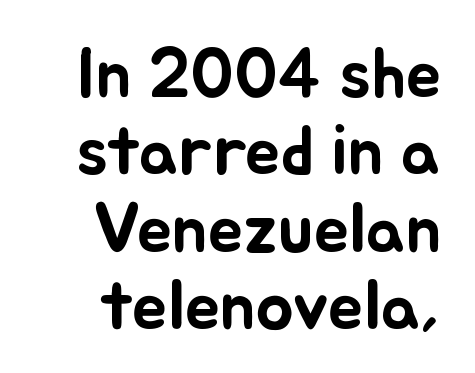
Q: Is the text italic (slanted)? A: No, it is upright.
Q: Is the text underlined? A: No.
Q: Is the spacing between letters normal or unusually wide? A: Normal.
Q: Is the spacing between lines tight, normal or loose? A: Tight.
Q: Width (condensed, normal, or wide)? A: Normal.
Q: Stroke contrast? A: Low.
Q: x-height? A: Small.
Q: Monospaced? A: No.
